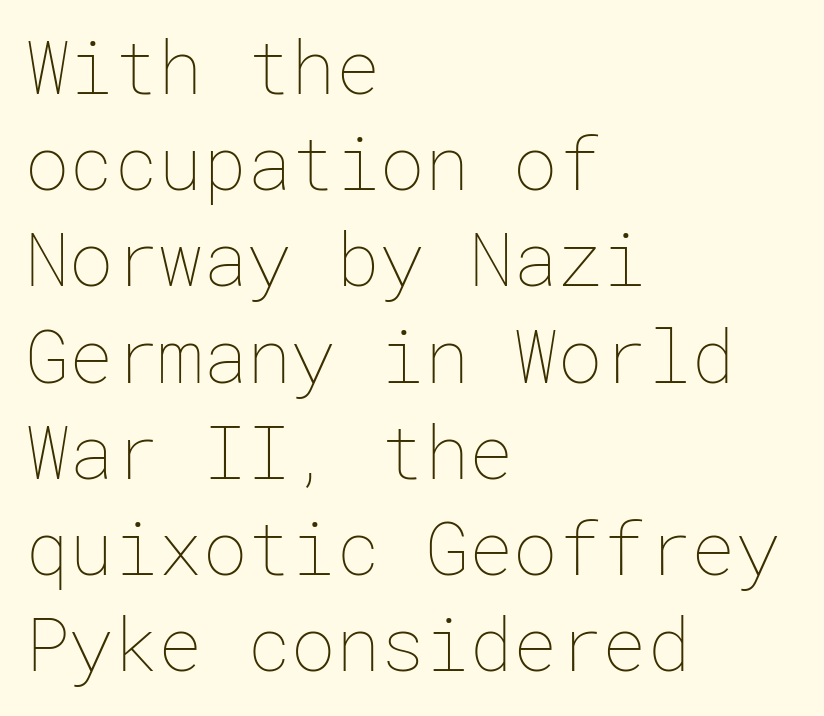
{"italic": "no", "bold": "no", "weight": "thin", "width": "normal", "stroke_contrast": "low", "x_height": "medium", "underline": "no", "align": "left", "line_spacing": "normal", "line_spacing_ratio": 1.3, "letter_spacing": "normal", "letter_spacing_em": 0.0, "glyph_px": 74}
